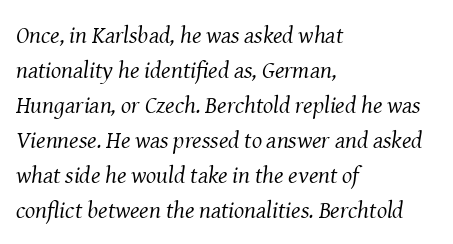
The lettering tilts uniformly, giving the passage an italic look. Unmarked baselines from the first word to the last. Regular leading. Glyph-to-glyph distance matches everyday printed text.
